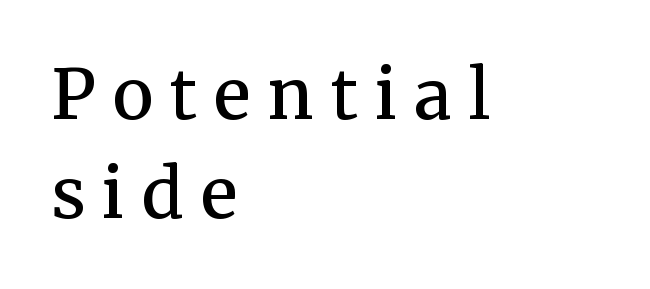
The image shows 69 px semibold serif type, upright; set left-aligned, normal line spacing (1.44x), unusually wide letter spacing (+0.25 em), not underlined; medium stroke contrast and a medium x-height.
